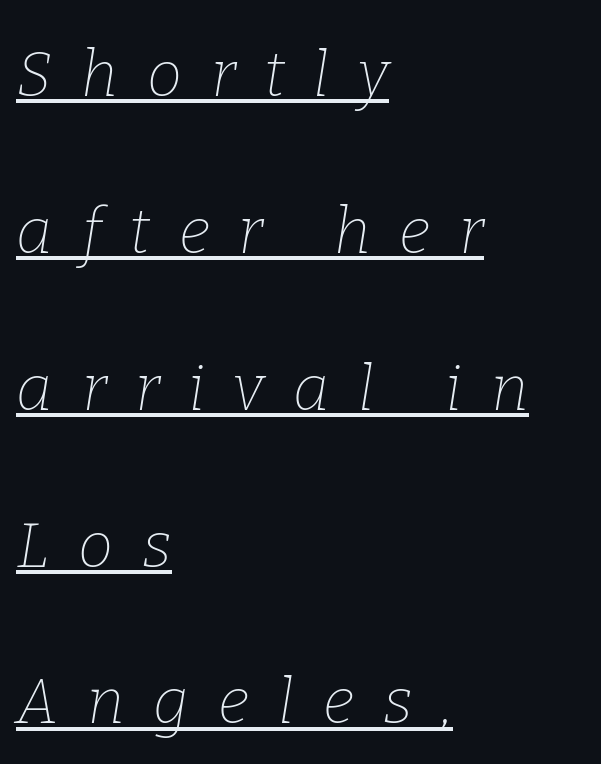
{"serif": "yes", "italic": "yes", "lean": "right", "slant_degrees": 9, "bold": "no", "weight": "thin", "width": "normal", "stroke_contrast": "low", "x_height": "medium", "monospaced": "no", "underline": "yes", "align": "left", "line_spacing": "loose", "line_spacing_ratio": 2.49, "letter_spacing": "wide", "letter_spacing_em": 0.46, "glyph_px": 63}
